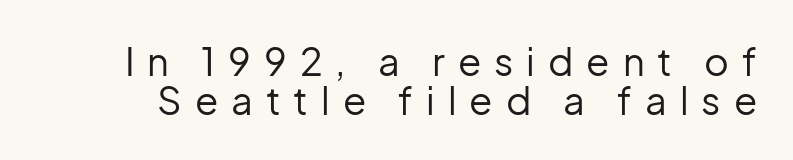
Ascenders rise straight up at ninety degrees. The weight tops out at a normal text grade. Observe the absence of serifs on each vertical stroke in this sample. A clean baseline with only descenders dipping below it.
